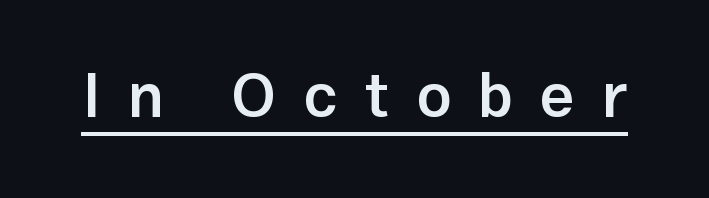
{"serif": "no", "italic": "no", "bold": "semi", "weight": "semibold", "width": "normal", "stroke_contrast": "low", "x_height": "medium", "monospaced": "no", "underline": "yes", "letter_spacing": "wide", "letter_spacing_em": 0.43, "glyph_px": 62}
